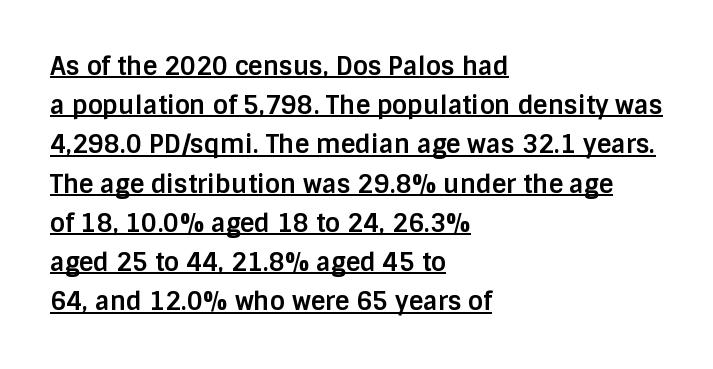
The image shows 25 px bold type, upright; set left-aligned, normal line spacing (1.57x), normal letter spacing, underlined.
